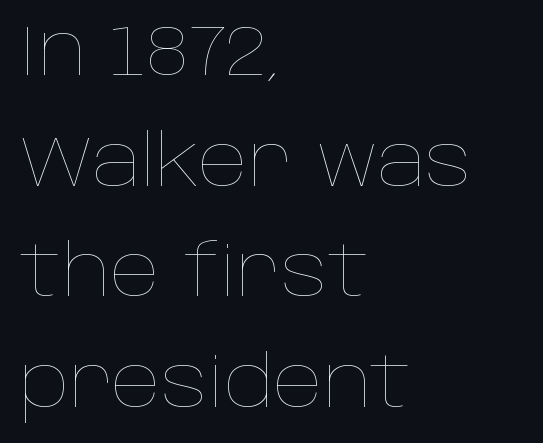
The letters advance in unequal steps, a hallmark of proportional type. No heavy texture on the line: the type isn't bold. Baseline-to-baseline distance is the conventional proportion of letter height. Quick note: not italic, upright. Quick note: underline off.
